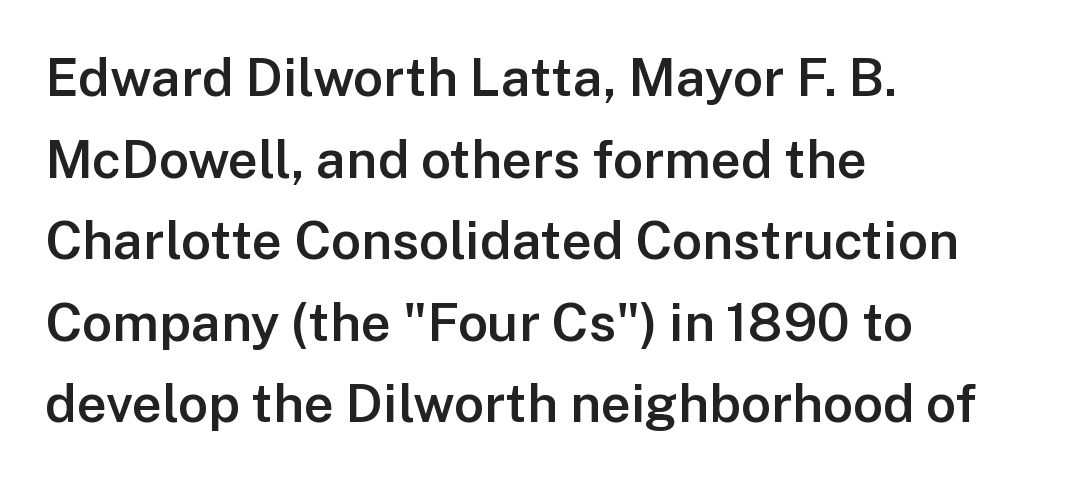
Q: Is the text bold? A: Semi-bold.
Q: Is the text italic (slanted)? A: No, it is upright.
Q: Is the typeface a serif or a sans-serif typeface? A: Sans-serif.
Q: Is the text underlined? A: No.
Q: How is the paragraph aligned? A: Left-aligned.
Q: Is the spacing between letters normal or unusually wide? A: Normal.
Q: Is the spacing between lines tight, normal or loose? A: Normal.
Q: Width (condensed, normal, or wide)? A: Normal.
Q: Stroke contrast? A: Low.
Q: x-height? A: Medium.
Q: Monospaced? A: No.
